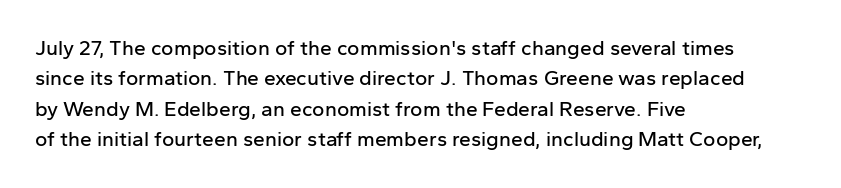
Q: Is the text italic (slanted)? A: No, it is upright.
Q: Is the text underlined? A: No.
Q: How is the paragraph aligned? A: Left-aligned.
Q: Is the spacing between letters normal or unusually wide? A: Normal.
Q: Is the spacing between lines tight, normal or loose? A: Normal.
